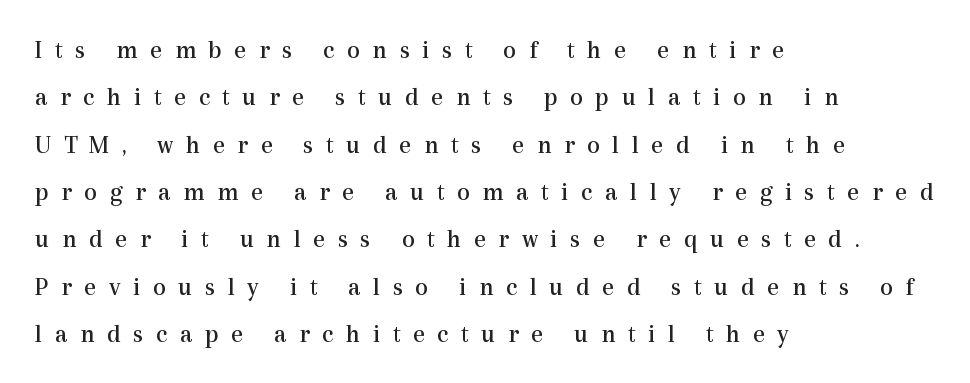
{"italic": "no", "bold": "no", "underline": "no", "align": "left", "line_spacing_ratio": 1.82, "letter_spacing": "wide", "letter_spacing_em": 0.48, "glyph_px": 26}
